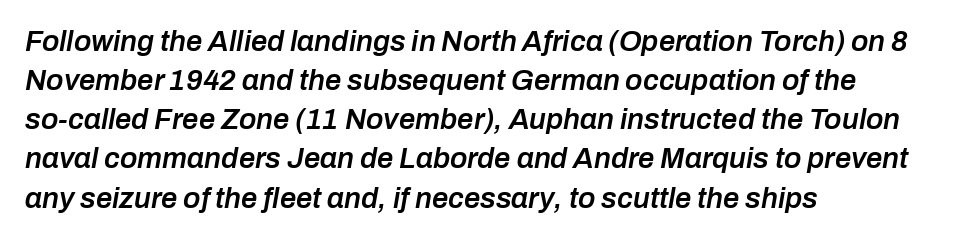
{"italic": "yes", "lean": "right", "slant_degrees": 10, "bold": "semi", "weight": "semibold", "width": "normal", "stroke_contrast": "low", "x_height": "medium", "monospaced": "no", "underline": "no", "align": "left", "line_spacing": "normal", "line_spacing_ratio": 1.35, "letter_spacing": "normal", "letter_spacing_em": 0.0, "glyph_px": 29}
